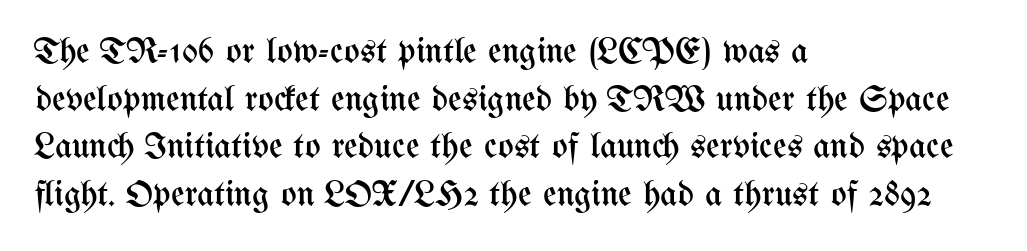
The image shows 37 px regular-weight, condensed type, upright; set left-aligned, normal line spacing (1.29x), normal letter spacing, not underlined; medium stroke contrast and a medium x-height.
